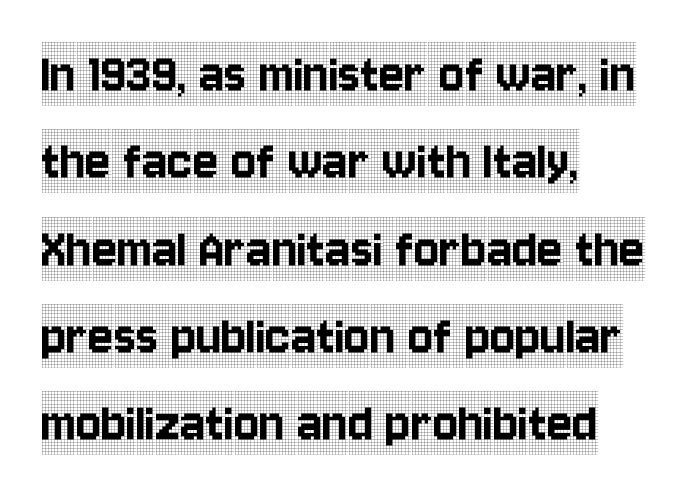
Q: Is the text italic (slanted)? A: No, it is upright.
Q: Is the typeface a serif or a sans-serif typeface? A: Serif.
Q: Is the text underlined? A: No.
Q: How is the paragraph aligned? A: Left-aligned.
Q: Is the spacing between letters normal or unusually wide? A: Normal.
Q: Is the spacing between lines tight, normal or loose? A: Normal.
Q: Width (condensed, normal, or wide)? A: Condensed.
Q: x-height? A: Large.
Q: Monospaced? A: No.
